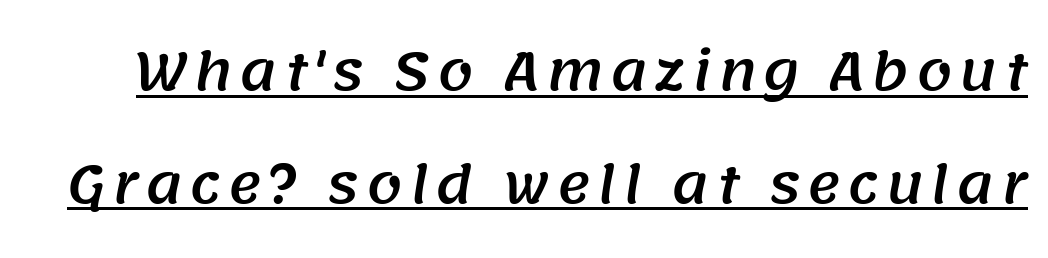
The block of text is sparse from top to bottom, with ample space between rows. Here the designer chose a conventional face with non-uniform glyph widths. Regarding serifs, this sample does without them. Has an underline been added? It has.
